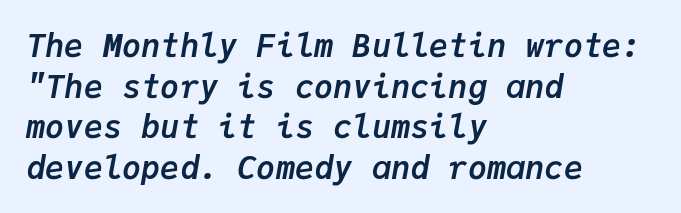
{"italic": "yes", "lean": "right", "slant_degrees": 9, "bold": "yes", "weight": "semibold", "width": "normal", "stroke_contrast": "low", "x_height": "medium", "monospaced": "yes", "underline": "no", "align": "left", "line_spacing": "normal", "line_spacing_ratio": 1.27, "letter_spacing": "normal", "letter_spacing_em": 0.0, "glyph_px": 32}
